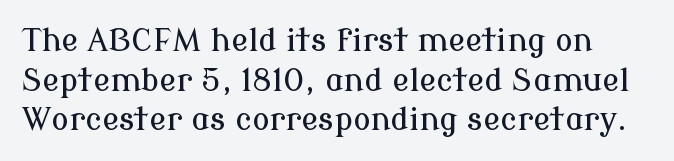
{"serif": "yes", "italic": "no", "width": "normal", "stroke_contrast": "low", "x_height": "medium", "monospaced": "no", "underline": "no", "line_spacing_ratio": 1.24, "letter_spacing": "normal", "letter_spacing_em": 0.0, "glyph_px": 32}
